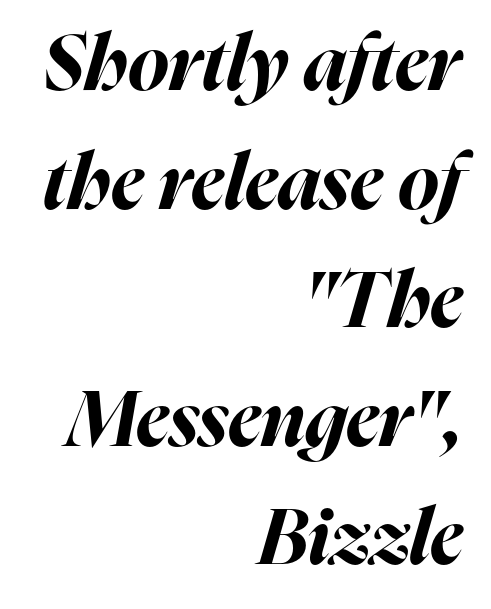
Q: Is the text bold? A: Yes.
Q: Is the text italic (slanted)? A: Yes, it leans right by about 16 degrees.
Q: Is the text underlined? A: No.
Q: How is the paragraph aligned? A: Right-aligned.
Q: Is the spacing between letters normal or unusually wide? A: Normal.
Q: Is the spacing between lines tight, normal or loose? A: Normal.
Q: Width (condensed, normal, or wide)? A: Normal.
Q: Stroke contrast? A: High.
Q: x-height? A: Medium.
Q: Monospaced? A: No.
